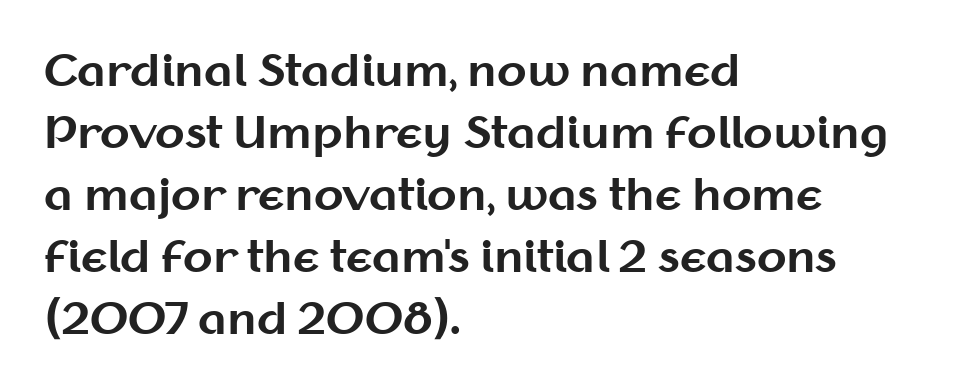
Q: Is the text bold? A: Yes.
Q: Is the text italic (slanted)? A: No, it is upright.
Q: Is the typeface a serif or a sans-serif typeface? A: Sans-serif.
Q: Is the text underlined? A: No.
Q: How is the paragraph aligned? A: Left-aligned.
Q: Is the spacing between letters normal or unusually wide? A: Normal.
Q: Is the spacing between lines tight, normal or loose? A: Normal.
Q: Width (condensed, normal, or wide)? A: Normal.
Q: Stroke contrast? A: Medium.
Q: x-height? A: Medium.
Q: Monospaced? A: No.
